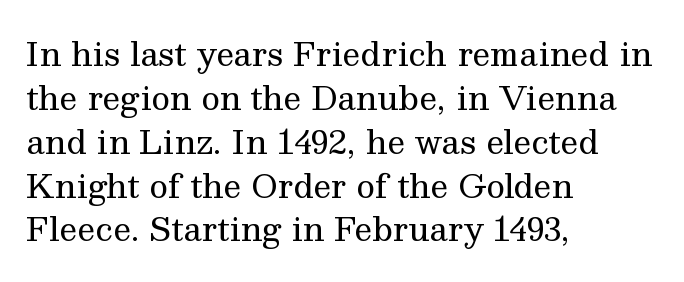
Q: Is the text bold? A: No.
Q: Is the text italic (slanted)? A: No, it is upright.
Q: Is the typeface a serif or a sans-serif typeface? A: Serif.
Q: Is the text underlined? A: No.
Q: How is the paragraph aligned? A: Left-aligned.
Q: Is the spacing between letters normal or unusually wide? A: Normal.
Q: Is the spacing between lines tight, normal or loose? A: Normal.
Q: Width (condensed, normal, or wide)? A: Normal.
Q: Stroke contrast? A: Medium.
Q: x-height? A: Medium.
Q: Monospaced? A: No.
